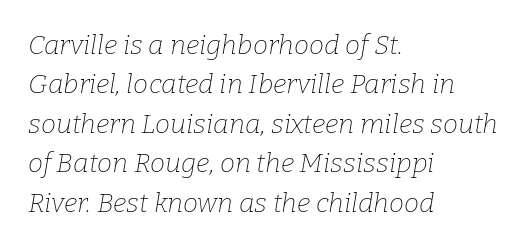
{"italic": "yes", "lean": "right", "slant_degrees": 9, "bold": "no", "underline": "no", "align": "left", "line_spacing": "normal", "line_spacing_ratio": 1.46, "letter_spacing": "normal", "letter_spacing_em": 0.0, "glyph_px": 27}
